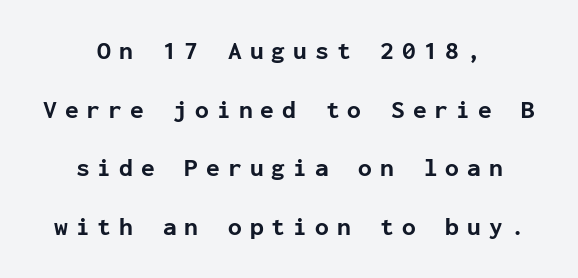
Display-style spreading of the glyphs; the letterfit is very open. The face used here has the dense, thick strokes of a bold. This is roman type, the default non-slanted kind. Notice how the passage keeps no hard edge, just a central spine. Notice the wide empty band between every row — that's loose leading.
